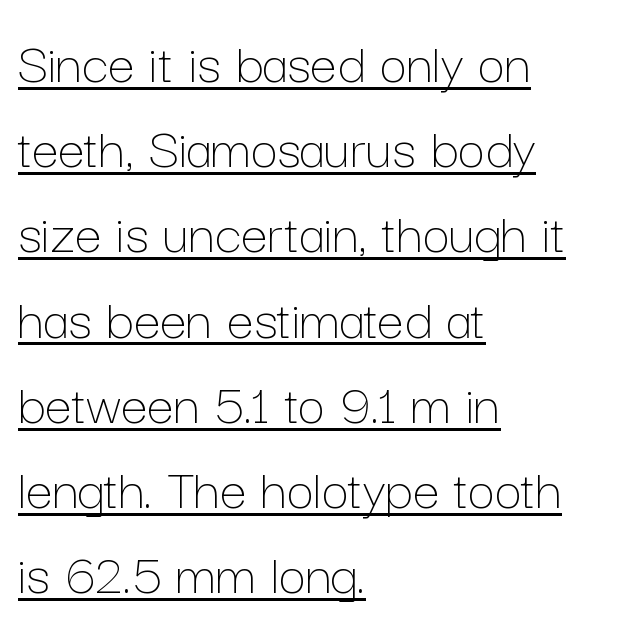
Q: Is the text bold? A: No.
Q: Is the text italic (slanted)? A: No, it is upright.
Q: Is the text underlined? A: Yes.
Q: How is the paragraph aligned? A: Left-aligned.
Q: Is the spacing between letters normal or unusually wide? A: Normal.
Q: Is the spacing between lines tight, normal or loose? A: Normal.
Q: Width (condensed, normal, or wide)? A: Normal.
Q: Stroke contrast? A: Low.
Q: x-height? A: Medium.
Q: Monospaced? A: No.
